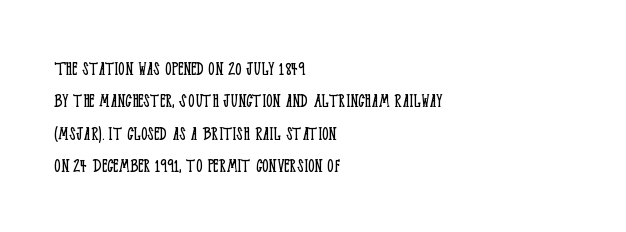
The image shows 21 px text type, upright; set left-aligned, normal line spacing (1.54x), normal letter spacing, not underlined.
